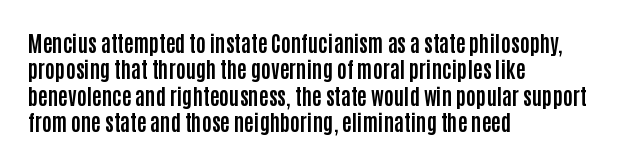
The image shows 21 px bold type, upright; set left-aligned, normal line spacing (1.26x), normal letter spacing, not underlined.
